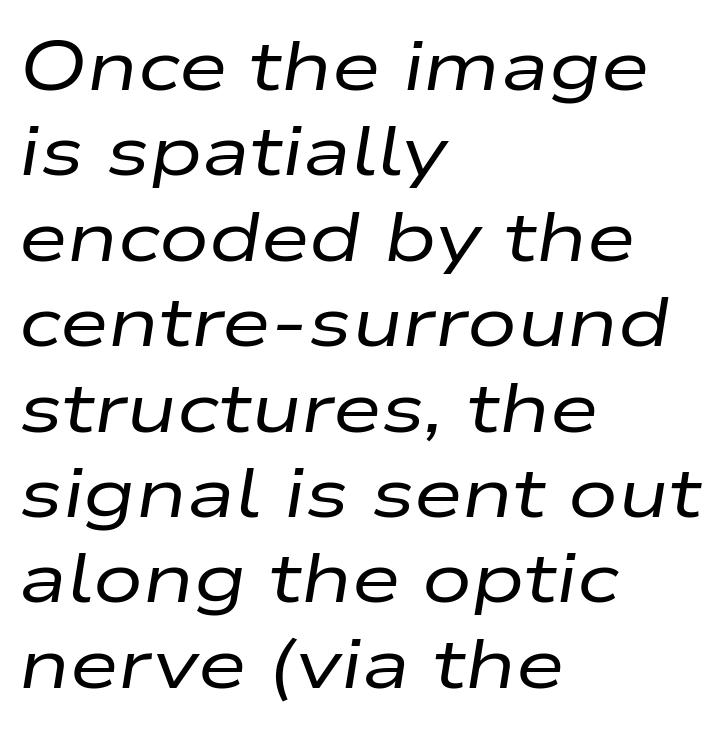
The image shows 70 px regular-weight, wide type, italic (leaning right); set left-aligned, line spacing 1.22x, normal letter spacing, not underlined; low stroke contrast and a medium x-height.
